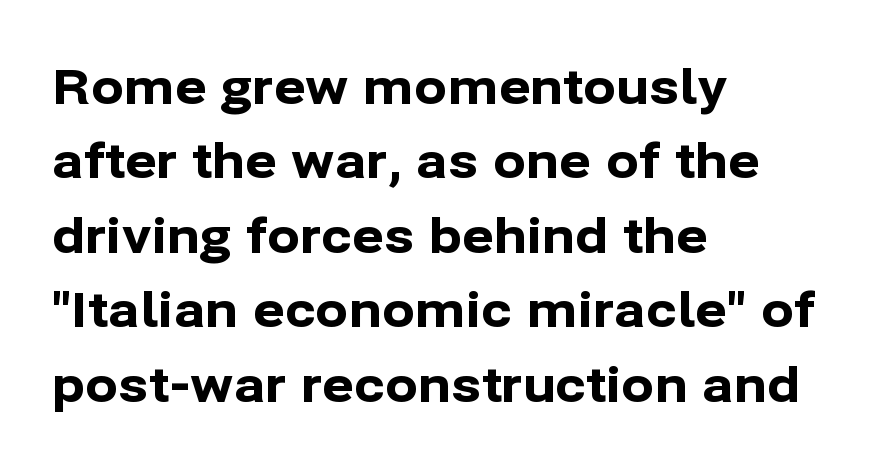
Each letter keeps its own natural width here, so spacing adapts to shape. Every letter is thick-stroked: bold, no question. The lettering holds an erect, upright posture throughout. The vertical gap from one line to the next is medium.
